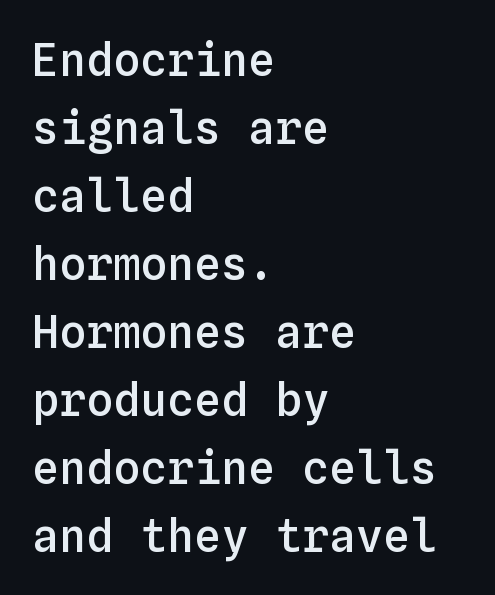
The image shows 45 px semibold type, upright, monospaced; set left-aligned, normal line spacing (1.51x), normal letter spacing, not underlined; low stroke contrast and a medium x-height.
